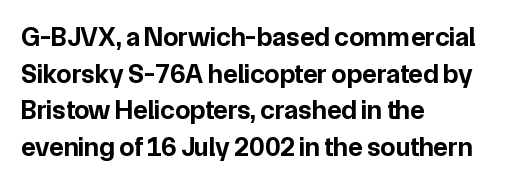
{"italic": "no", "bold": "yes", "underline": "no", "align": "left", "line_spacing": "normal", "line_spacing_ratio": 1.36, "letter_spacing": "normal", "letter_spacing_em": 0.0, "glyph_px": 27}
